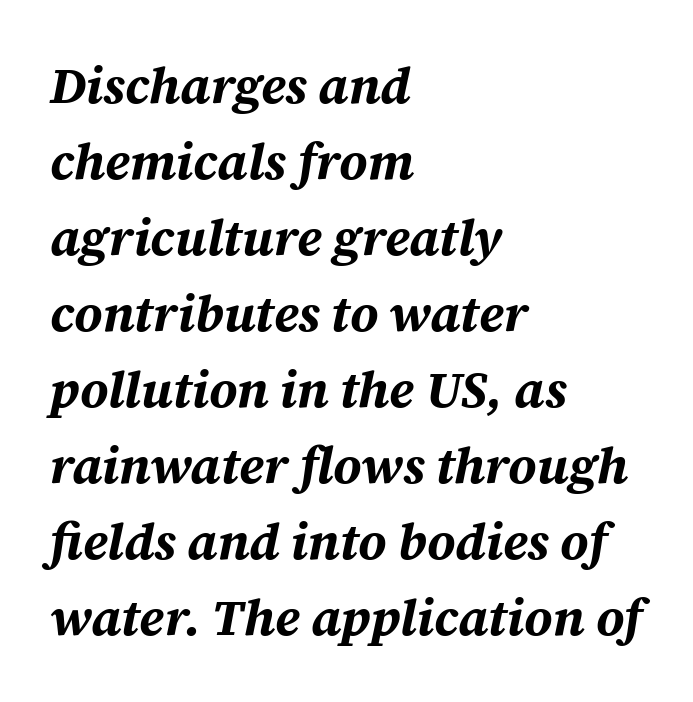
There is no visible air inserted between adjacent glyphs. Horizontal alignment here is leftward, the default for most running prose. Spacing verdict: proportional, widths tailored to each character. Beneath every word, the page is bare.
